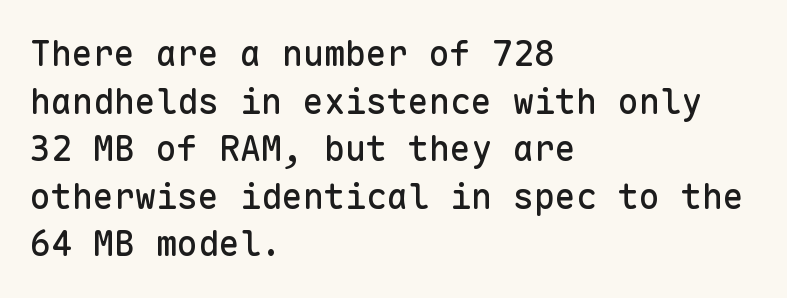
Horizontal bands of white between lines are of average thickness. Is there any slant? The stems are plumb. Nothing unusual about the tracking: characters are spaced as the font intends. Do the characters align in a grid? Yes, the font is monospaced. Honestly, there is no underline to notice here at all.
